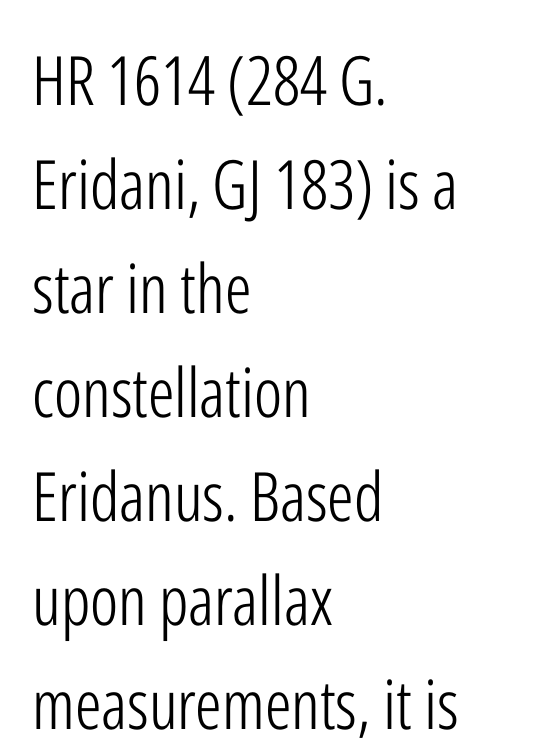
Q: Is the text bold? A: No.
Q: Is the text italic (slanted)? A: No, it is upright.
Q: Is the typeface a serif or a sans-serif typeface? A: Sans-serif.
Q: Is the text underlined? A: No.
Q: How is the paragraph aligned? A: Left-aligned.
Q: Is the spacing between letters normal or unusually wide? A: Normal.
Q: Is the spacing between lines tight, normal or loose? A: Normal.
Q: Width (condensed, normal, or wide)? A: Condensed.
Q: Stroke contrast? A: Low.
Q: x-height? A: Medium.
Q: Monospaced? A: No.
